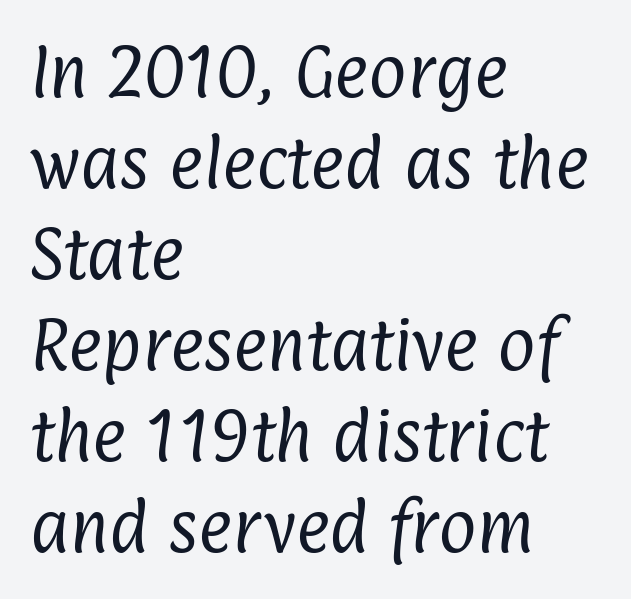
{"serif": "no", "bold": "no", "weight": "regular", "width": "condensed", "stroke_contrast": "low", "x_height": "medium", "monospaced": "no", "underline": "no", "align": "left", "line_spacing": "normal", "line_spacing_ratio": 1.57, "letter_spacing": "normal", "letter_spacing_em": 0.0, "glyph_px": 58}
